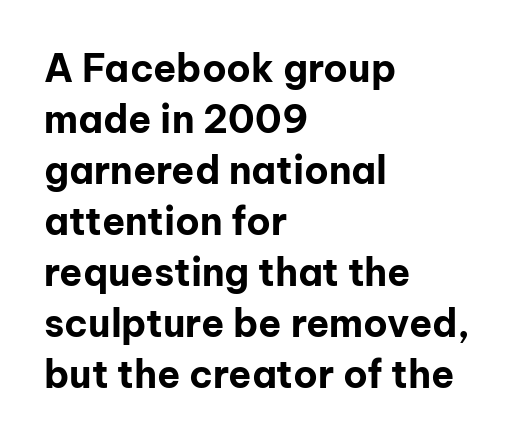
{"serif": "no", "italic": "no", "bold": "yes", "weight": "bold", "width": "normal", "stroke_contrast": "low", "x_height": "medium", "monospaced": "no", "underline": "no", "align": "left", "line_spacing": "normal", "line_spacing_ratio": 1.34, "letter_spacing": "normal", "letter_spacing_em": 0.0, "glyph_px": 38}
